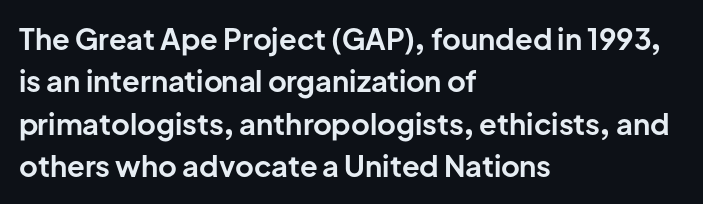
Honestly, the letter spacing is just normal — you wouldn't notice it. When letters stand straight like this, we call the style roman or upright. Unlike a traditional serif, this face leaves its strokes unadorned. The rendering uses natural spacing where letterforms have individual widths.
